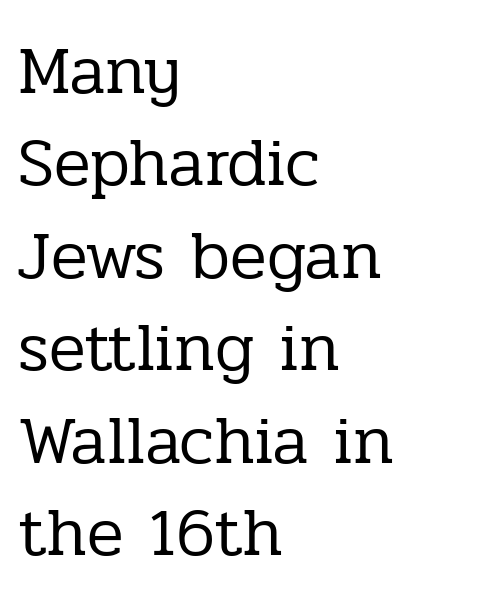
Honestly, there is no underline to notice here at all. The paragraph has a hard left edge and a soft right edge. Normally led — the rows are evenly, conventionally spaced. Unbolded letterforms with no extra heft. Each letter keeps its own natural width here, so spacing adapts to shape. The letters stand upright; this is a roman face.
